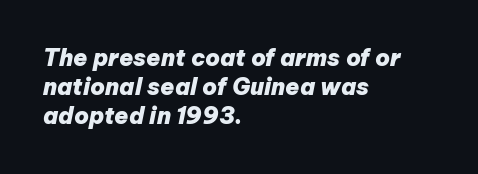
{"italic": "yes", "lean": "right", "slant_degrees": 12, "bold": "yes", "underline": "no", "align": "left", "line_spacing": "normal", "line_spacing_ratio": 1.26, "letter_spacing": "normal", "letter_spacing_em": 0.0, "glyph_px": 23}
